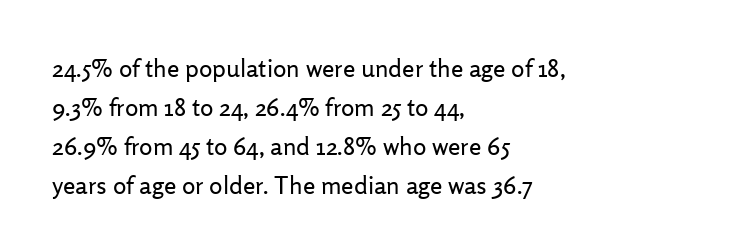
The image shows 25 px text type, upright; set left-aligned, normal line spacing (1.56x), normal letter spacing, not underlined.
